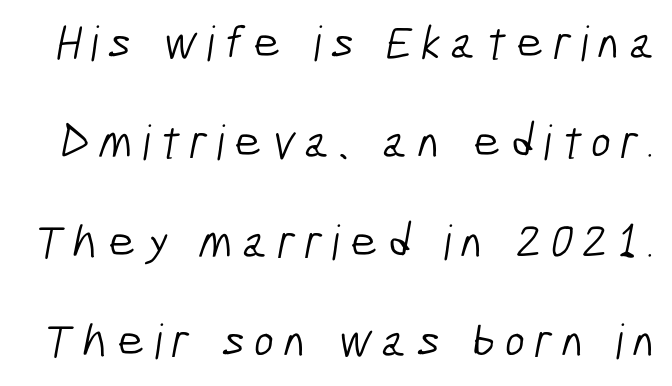
The letters carry no serifs — their stems end cleanly without finishing strokes. What stands out about the letter spacing? Its width — letters are far apart. Is this a fixed-width face? No — the glyphs have proportional, varying widths. Bare-footed words on every line. Widely set lines give the paragraph a tall, airy silhouette.
